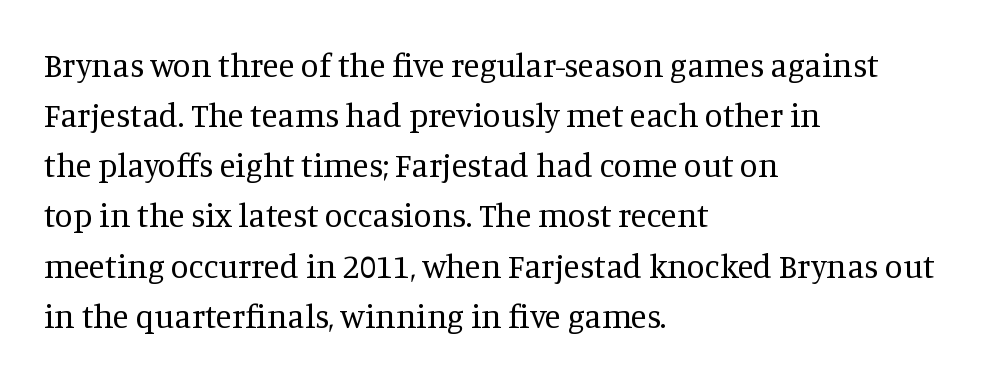
{"serif": "yes", "italic": "no", "bold": "no", "weight": "regular", "width": "normal", "stroke_contrast": "medium", "x_height": "large", "monospaced": "no", "underline": "no", "align": "left", "line_spacing": "normal", "line_spacing_ratio": 1.52, "letter_spacing": "normal", "letter_spacing_em": 0.0, "glyph_px": 33}
